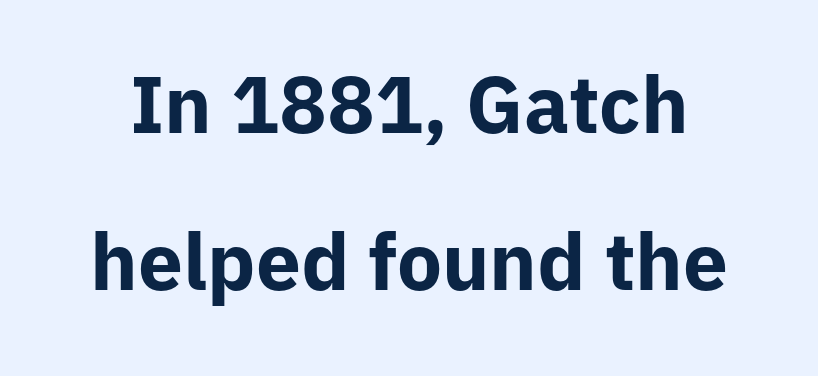
The image shows 80 px bold sans-serif type, upright; set loose line spacing (1.96x), normal letter spacing, not underlined; low stroke contrast and a medium x-height.
